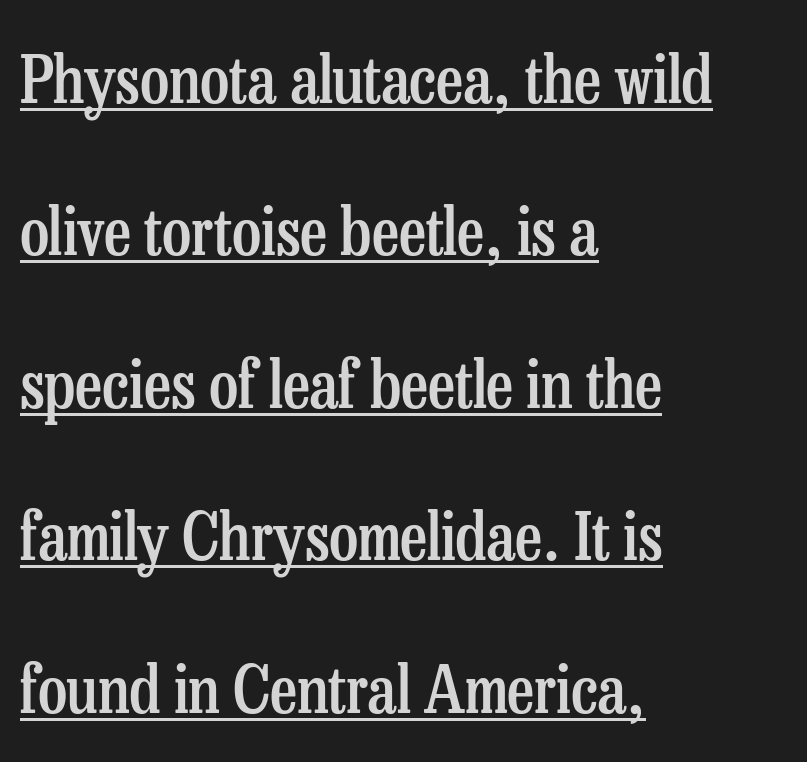
The image shows 66 px semibold, condensed serif type, upright; set left-aligned, loose line spacing (2.31x), normal letter spacing, underlined; low stroke contrast and a medium x-height.
